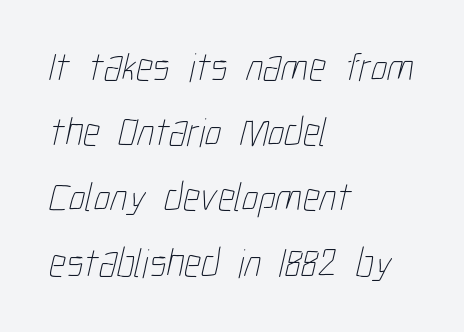
Heaviness? Minimal to ordinary, like unemphasized prose. The string is rendered with underlining switched off. Summary of vertical rhythm: regular, with standard interline spacing. Typeset ragged right — the left edge is the straight one. Proportional: the letters do not fall into vertical columns.
